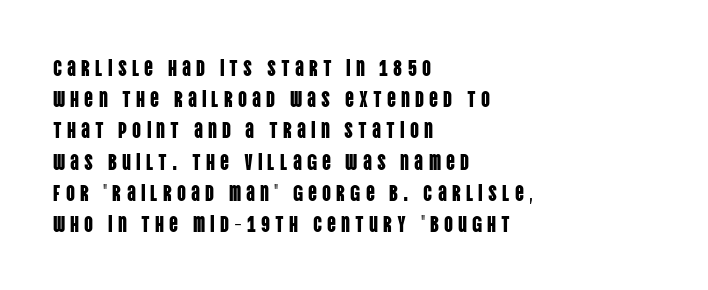
The image shows 22 px text type, upright; set left-aligned, normal line spacing (1.42x), unusually wide letter spacing (+0.23 em), not underlined.
